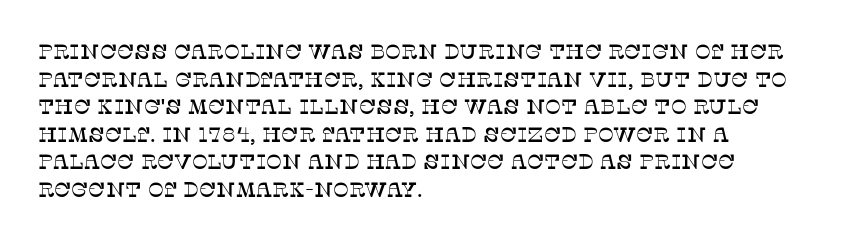
{"italic": "no", "underline": "no", "align": "left", "line_spacing": "normal", "line_spacing_ratio": 1.31, "letter_spacing": "normal", "letter_spacing_em": 0.0, "glyph_px": 21}
